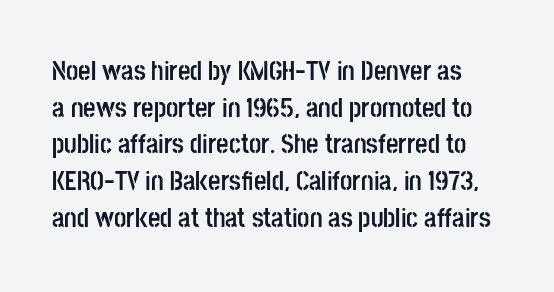
The image shows 27 px bold type, upright; set normal line spacing (1.36x), normal letter spacing, not underlined.
